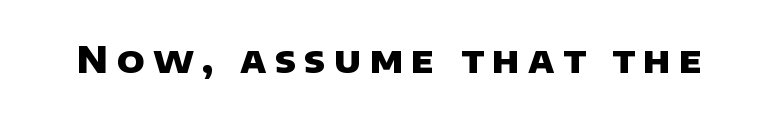
{"serif": "no", "bold": "yes", "weight": "heavy", "width": "normal", "stroke_contrast": "low", "x_height": "large", "monospaced": "no", "underline": "no", "letter_spacing": "wide", "letter_spacing_em": 0.22, "glyph_px": 37}
